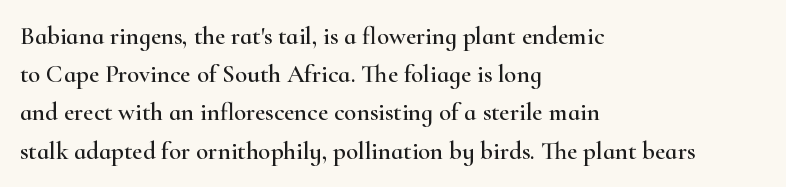
{"italic": "no", "underline": "no", "align": "left", "line_spacing": "normal", "line_spacing_ratio": 1.53, "letter_spacing": "normal", "letter_spacing_em": 0.0, "glyph_px": 25}
